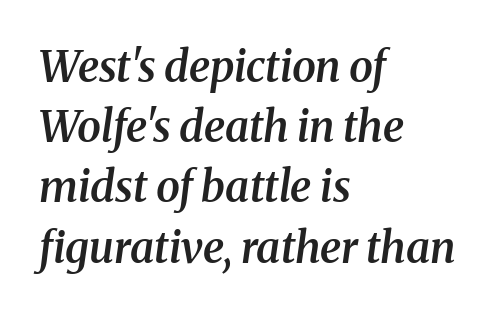
Looks like regular typesetting: each glyph gets only the width it needs. Looking at the ascenders, they clearly lean. The lines in this sample share a left origin and differ only in where they stop. Caption: standard tracking, unaltered. Regarding serifs, this sample has them. Regular leading.
